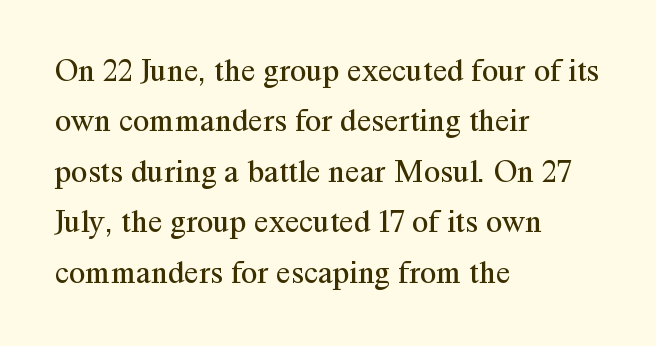
Leading: standard. In terms of letterspacing, this is plain default setting. A student would call this left alignment; a typographer would say flush left, rag right. Classification — serif.
